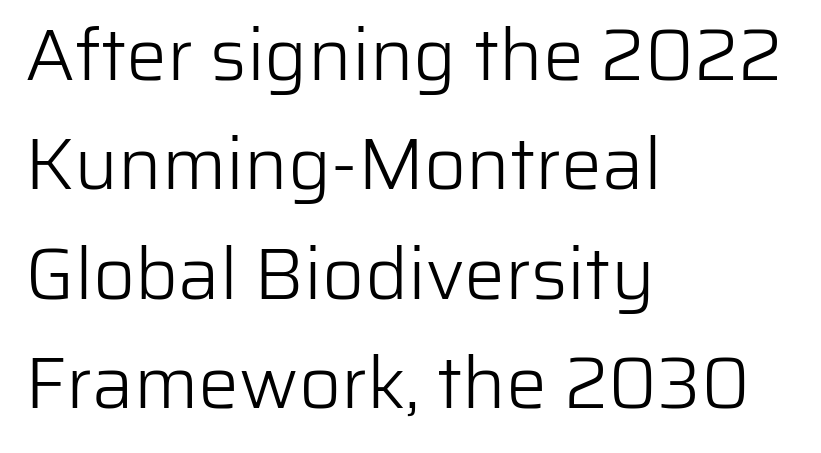
{"serif": "no", "italic": "no", "bold": "no", "weight": "light", "width": "normal", "stroke_contrast": "low", "x_height": "medium", "monospaced": "no", "underline": "no", "align": "left", "line_spacing": "normal", "line_spacing_ratio": 1.5, "letter_spacing": "normal", "letter_spacing_em": 0.0, "glyph_px": 73}
